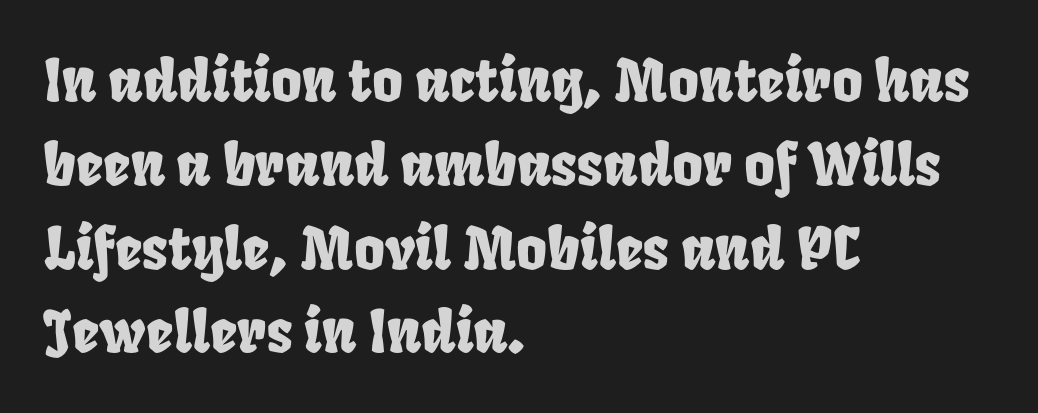
Inter-character spacing is left at the font's built-in metrics. Varying glyph widths throughout — classic text-font behaviour. Teacher's note: observe the even left margin — that is flush-left alignment. The space directly below the letters is spotless. Does the leading feel generous? No, just average.
